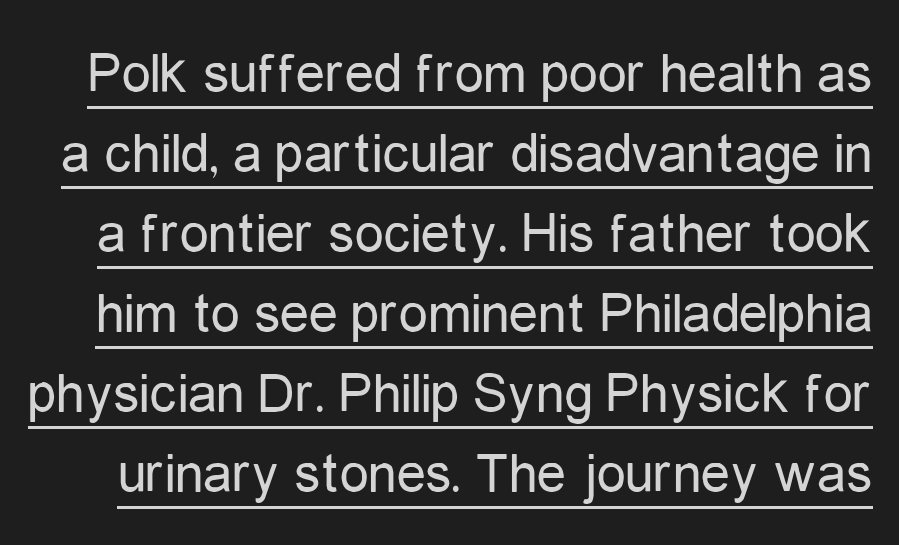
Q: Is the text bold? A: No.
Q: Is the text italic (slanted)? A: No, it is upright.
Q: Is the typeface a serif or a sans-serif typeface? A: Sans-serif.
Q: Is the text underlined? A: Yes.
Q: Is the spacing between letters normal or unusually wide? A: Normal.
Q: Is the spacing between lines tight, normal or loose? A: Normal.
Q: Width (condensed, normal, or wide)? A: Condensed.
Q: Stroke contrast? A: Low.
Q: x-height? A: Medium.
Q: Monospaced? A: No.
